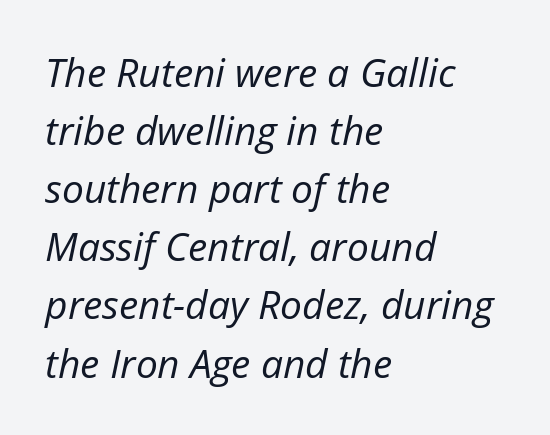
{"italic": "yes", "lean": "right", "slant_degrees": 12, "bold": "no", "weight": "regular", "width": "normal", "stroke_contrast": "low", "x_height": "medium", "monospaced": "no", "underline": "no", "align": "left", "line_spacing": "normal", "line_spacing_ratio": 1.49, "letter_spacing": "normal", "letter_spacing_em": 0.0, "glyph_px": 39}
